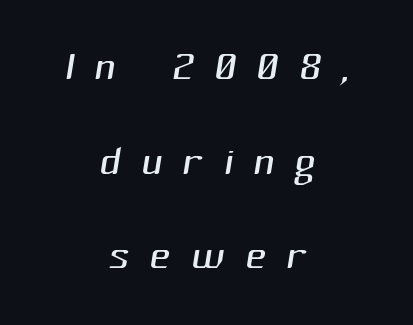
Q: Is the text bold? A: No.
Q: Is the typeface a serif or a sans-serif typeface? A: Sans-serif.
Q: Is the text underlined? A: No.
Q: How is the paragraph aligned? A: Centered.
Q: Is the spacing between letters normal or unusually wide? A: Unusually wide.
Q: Is the spacing between lines tight, normal or loose? A: Normal.
Q: Width (condensed, normal, or wide)? A: Normal.
Q: Stroke contrast? A: Medium.
Q: x-height? A: Medium.
Q: Monospaced? A: No.
